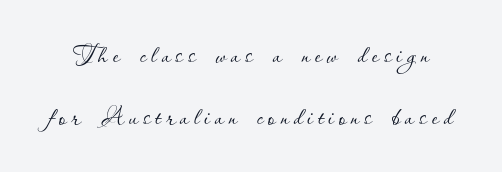
The image shows 35 px thin type; set line spacing 1.76x, not underlined; low stroke contrast and a small x-height.
